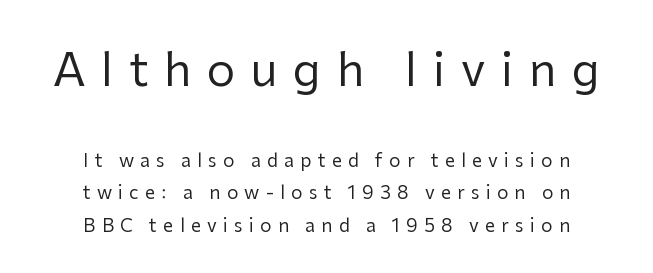
Nobody drew a line under any word here. Someone cranked the tracking dial way up on this one. The characters are drawn with everyday or finer stroke widths. Posture: straight, roman, zero tilt. The rendering uses natural spacing where letterforms have individual widths.
